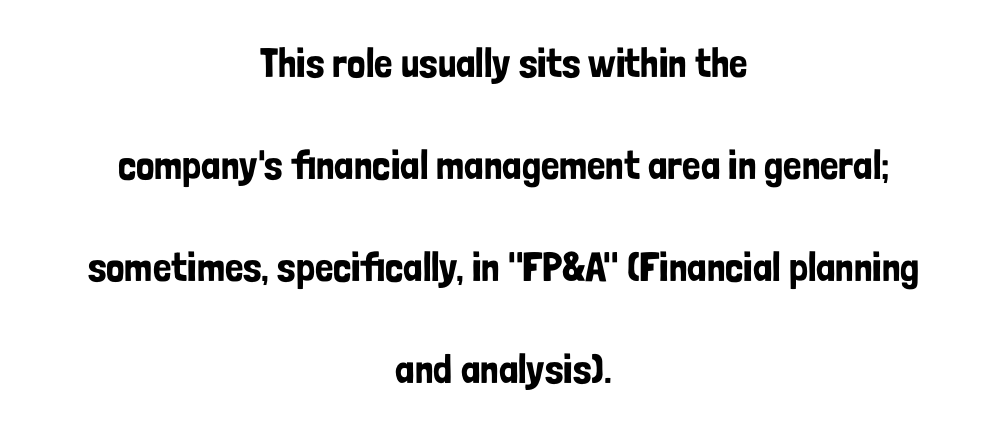
Posture: straight, roman, zero tilt. The characters display no serif detailing; their extremities are plain. The vertical gap from one line to the next is large. Teacher's note: observe the equal gaps on both sides — that is centered alignment. Has an underline been added? It has not. The letters sit at their default tracking, neither squeezed nor spread.
